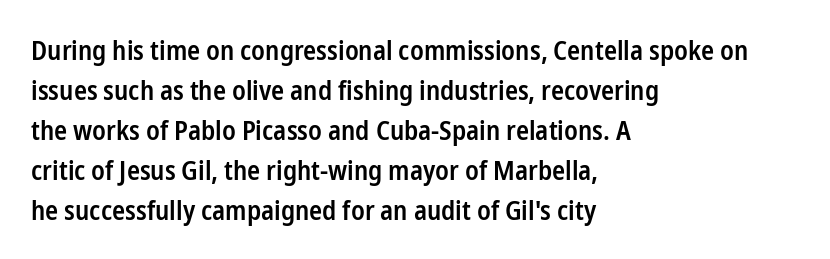
Type without underlining. The passage shown stacks its lines at a standard gap. This rendering uses left alignment, leaving the right contour irregular. Here the glyphs are tracked normally, forming tight word shapes.
